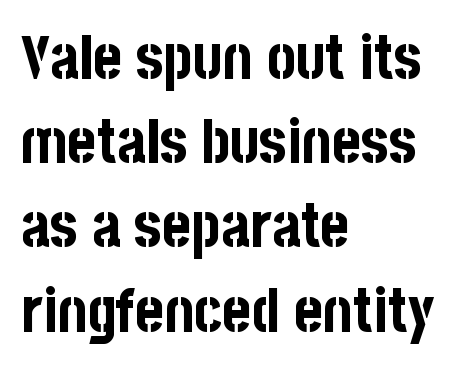
Q: Is the text bold? A: Yes.
Q: Is the text italic (slanted)? A: No, it is upright.
Q: Is the typeface a serif or a sans-serif typeface? A: Sans-serif.
Q: Is the text underlined? A: No.
Q: How is the paragraph aligned? A: Left-aligned.
Q: Is the spacing between letters normal or unusually wide? A: Normal.
Q: Is the spacing between lines tight, normal or loose? A: Normal.
Q: Width (condensed, normal, or wide)? A: Condensed.
Q: Stroke contrast? A: Low.
Q: x-height? A: Large.
Q: Monospaced? A: No.
